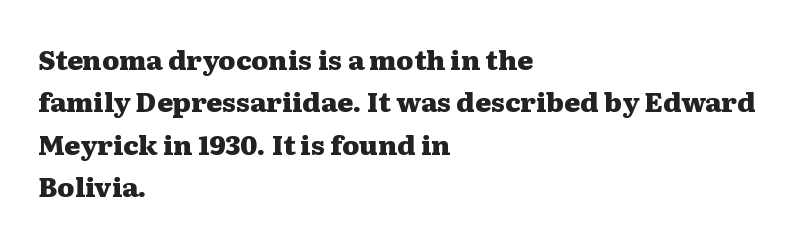
The axis of the letterforms is exactly vertical. The passage is arranged the way most books set body copy — flush left. Beneath every word, the page is bare. Summary of weight: heavy, a full bold. In terms of leading, this rendering sits right in the middle.
